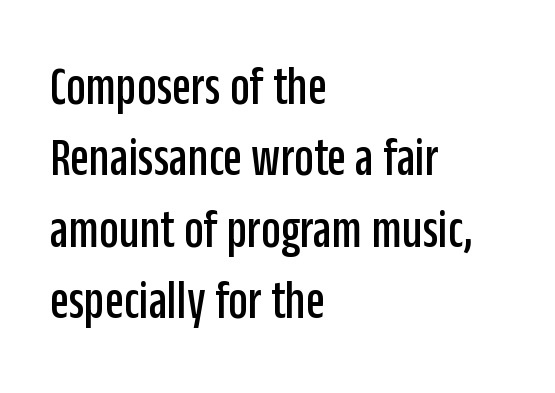
The image shows 55 px condensed sans-serif type, upright; set left-aligned, normal line spacing (1.3x), normal letter spacing, not underlined; low stroke contrast and a large x-height.
